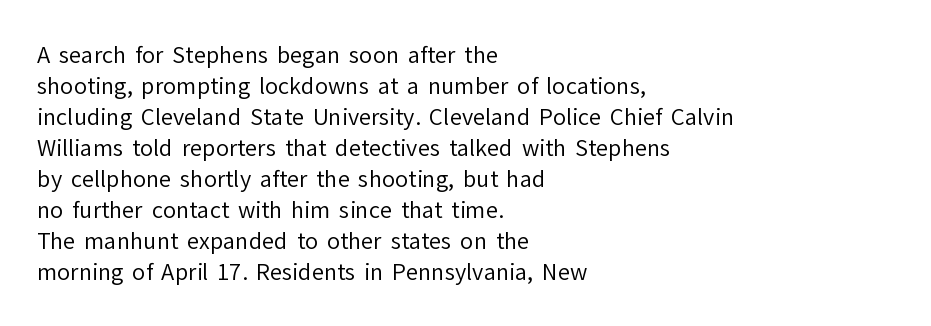
The words here are not underlined. Default kerning and tracking; the words read as compact shapes. The paragraph shown leans on its left margin. Posture: straight, roman, zero tilt. Vertical stems look standard width or narrower in stroke. Vertical spacing — default.
